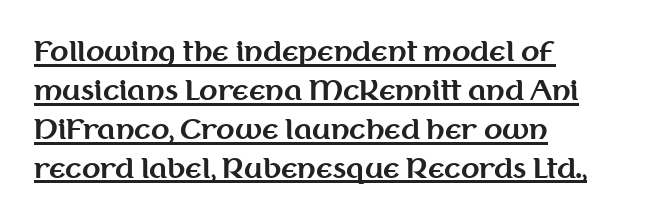
{"italic": "no", "bold": "yes", "underline": "yes", "align": "left", "line_spacing": "normal", "line_spacing_ratio": 1.44, "letter_spacing": "normal", "letter_spacing_em": 0.0, "glyph_px": 27}
